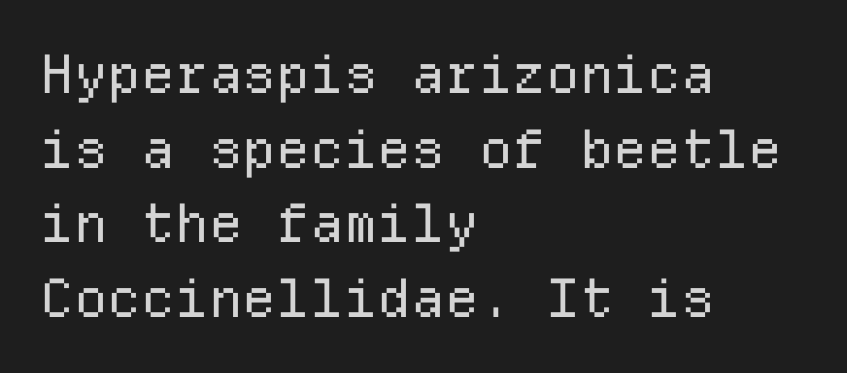
The image shows 53 px regular-weight sans-serif type, upright, monospaced; set left-aligned, normal line spacing (1.41x), normal letter spacing, not underlined; low stroke contrast and a medium x-height.
